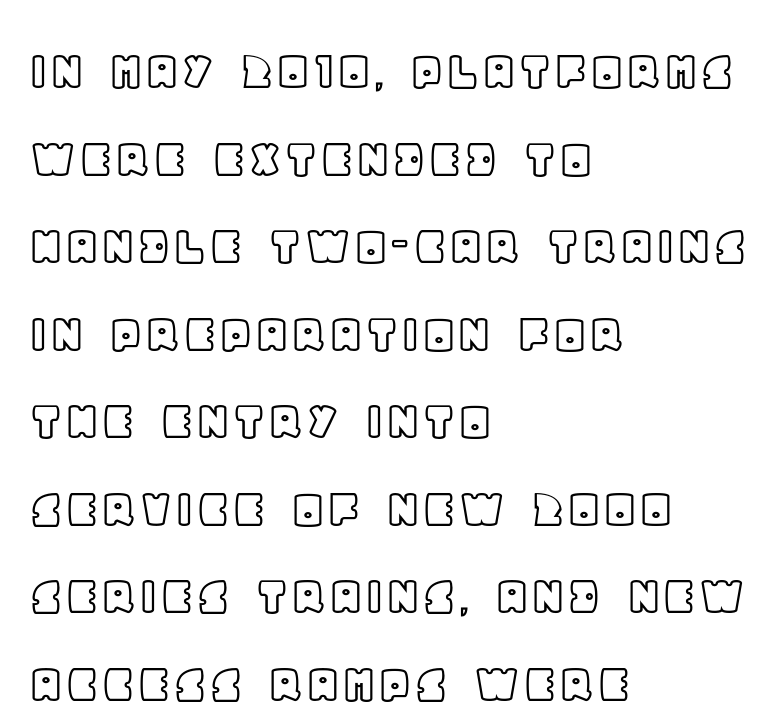
You can tell it's not italic because the verticals are truly vertical. If you measured baseline to baseline, you'd find a middling distance. The words here are not underlined. Words appear dense and cohesive because spacing is normal.
